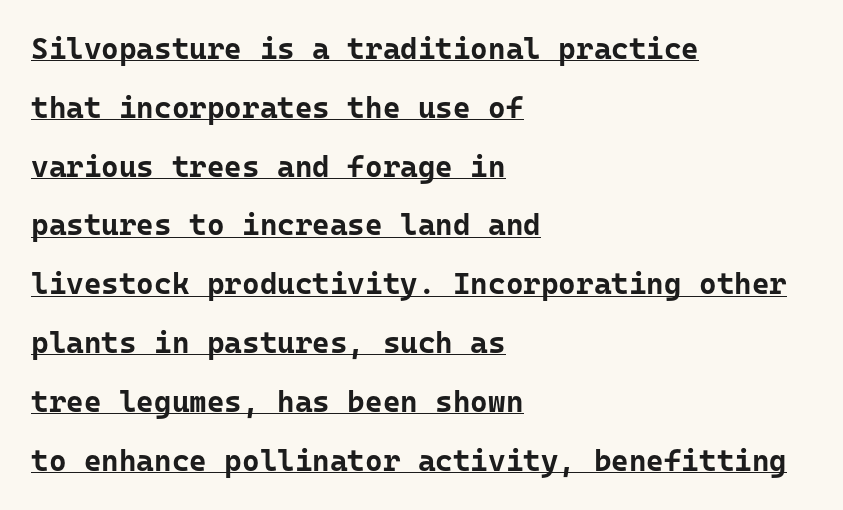
The image shows 30 px bold sans-serif type, upright, monospaced; set left-aligned, loose line spacing (1.96x), normal letter spacing, underlined; low stroke contrast and a medium x-height.
